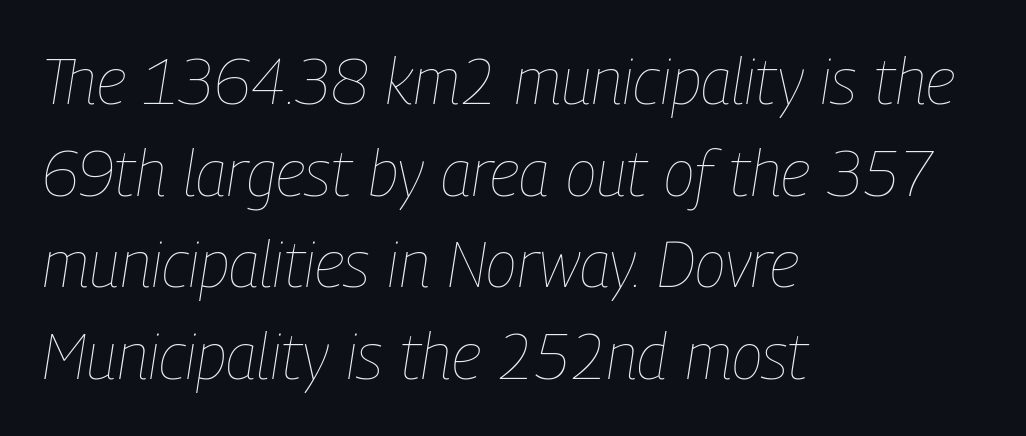
{"italic": "yes", "lean": "right", "slant_degrees": 9, "bold": "no", "weight": "thin", "width": "condensed", "stroke_contrast": "low", "x_height": "medium", "monospaced": "no", "underline": "no", "align": "left", "line_spacing": "normal", "line_spacing_ratio": 1.43, "letter_spacing": "normal", "letter_spacing_em": 0.0, "glyph_px": 64}
